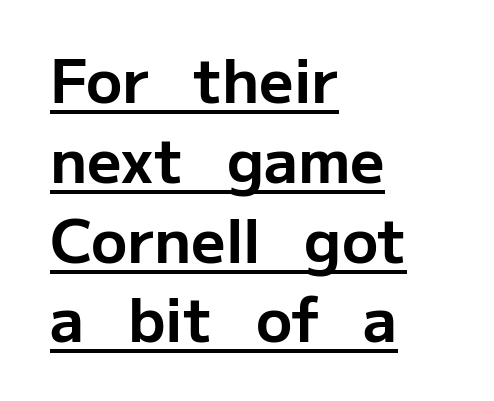
{"serif": "no", "italic": "no", "bold": "yes", "weight": "bold", "width": "normal", "stroke_contrast": "low", "x_height": "medium", "monospaced": "no", "underline": "yes", "align": "left", "line_spacing": "normal", "line_spacing_ratio": 1.33, "letter_spacing": "normal", "letter_spacing_em": 0.0, "glyph_px": 60}
